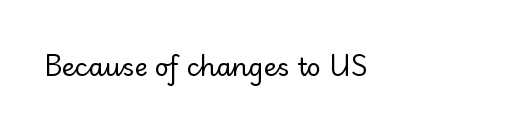
The image shows 25 px text type, upright; set normal letter spacing, not underlined.
